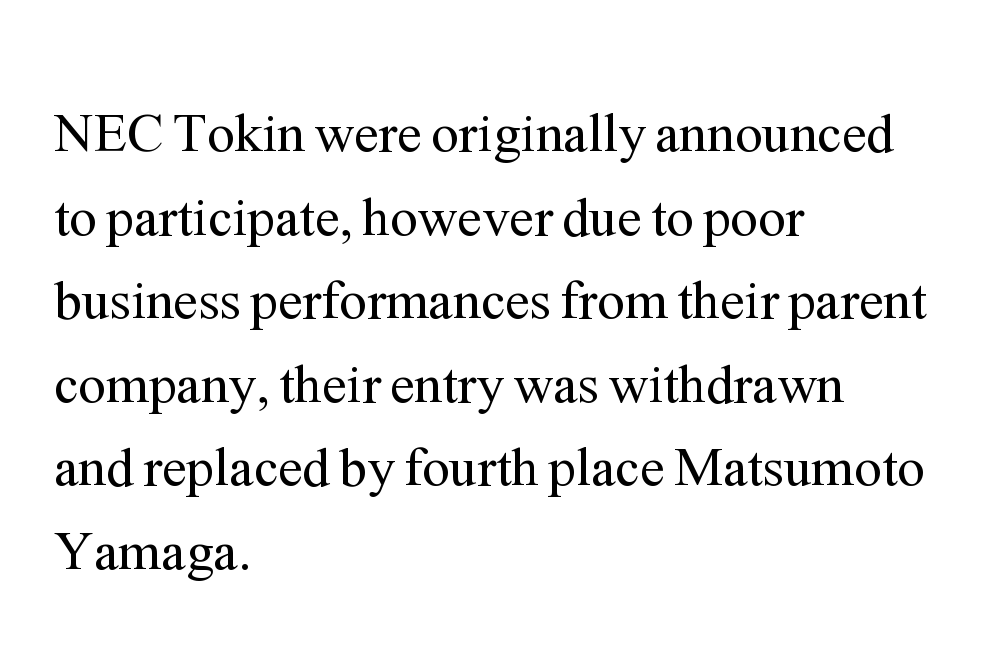
{"serif": "yes", "italic": "no", "bold": "no", "weight": "regular", "width": "normal", "stroke_contrast": "medium", "x_height": "medium", "monospaced": "no", "underline": "no", "align": "left", "line_spacing": "normal", "line_spacing_ratio": 1.52, "letter_spacing": "normal", "letter_spacing_em": 0.0, "glyph_px": 55}
